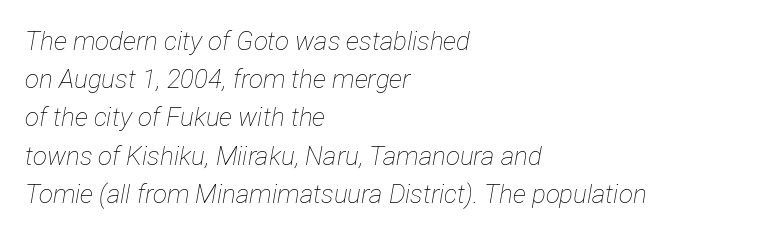
{"italic": "yes", "lean": "right", "slant_degrees": 12, "bold": "no", "underline": "no", "align": "left", "line_spacing": "normal", "line_spacing_ratio": 1.47, "letter_spacing": "normal", "letter_spacing_em": 0.0, "glyph_px": 26}
